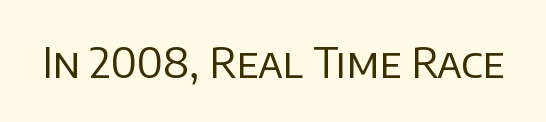
The image shows 42 px regular-weight sans-serif type, upright; set normal letter spacing, not underlined; low stroke contrast and a large x-height.
